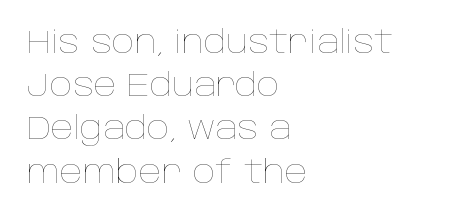
The image shows 32 px thin type, upright; set left-aligned, normal line spacing (1.35x), normal letter spacing, not underlined; low stroke contrast and a large x-height.
